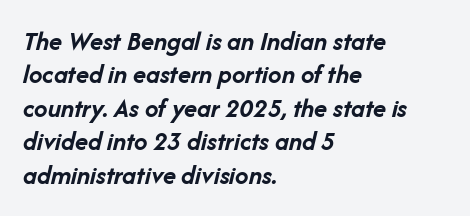
{"italic": "yes", "lean": "right", "slant_degrees": 14, "bold": "yes", "underline": "no", "align": "left", "line_spacing_ratio": 1.24, "letter_spacing": "normal", "letter_spacing_em": 0.0, "glyph_px": 27}
